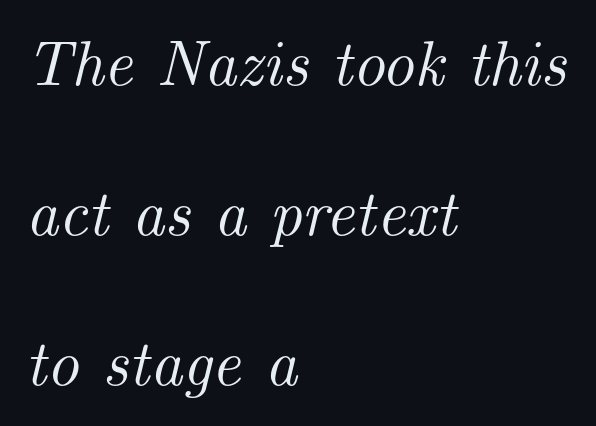
The image shows 64 px serif type, italic (leaning right); set left-aligned, loose line spacing (2.34x), normal letter spacing, not underlined; medium stroke contrast and a small x-height.
